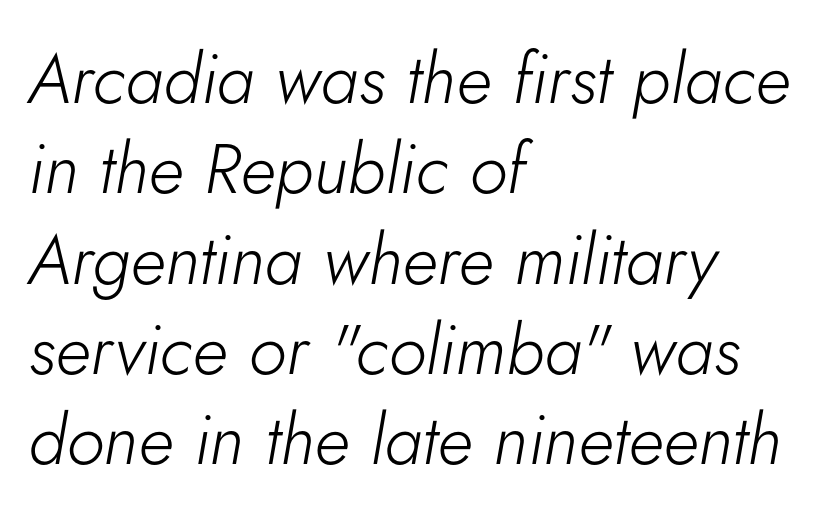
The image shows 70 px light type, italic (leaning right); set left-aligned, normal line spacing (1.29x), normal letter spacing, not underlined; low stroke contrast and a small x-height.
